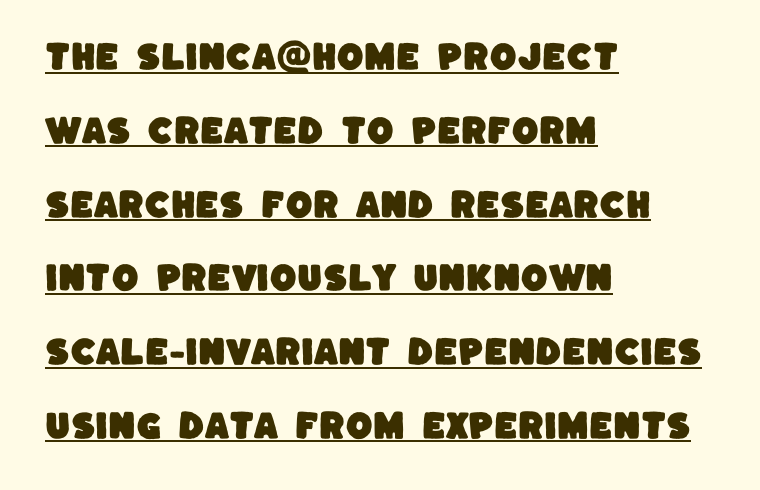
Between one letter and the next there's only the usual sliver of space. In terms of letterform style, serifs are entirely absent. Glance below the letters and you will spot a drawn line. The space between consecutive lines is lavish.
